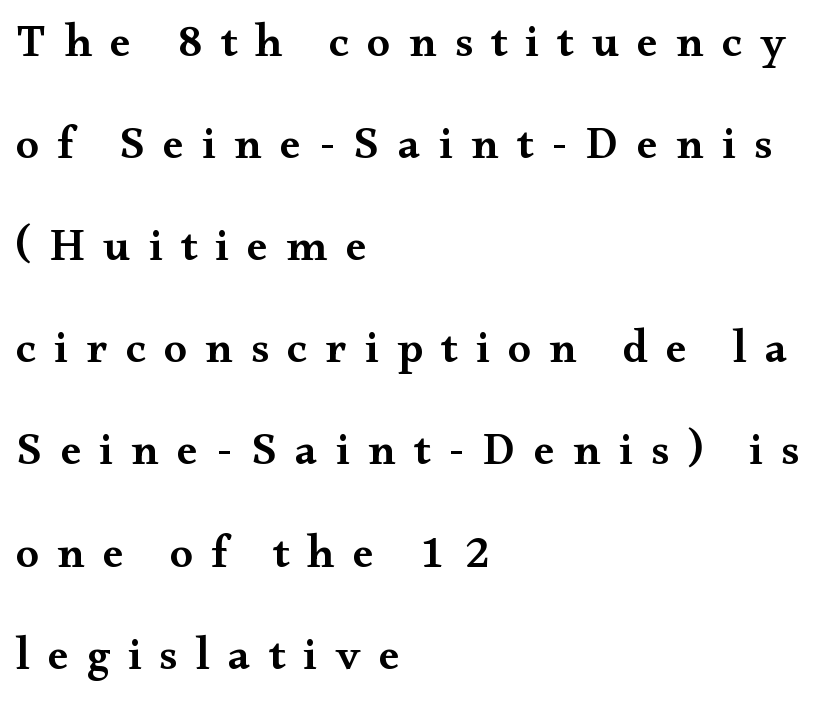
The image shows 46 px semibold, wide serif type, upright; set left-aligned, loose line spacing (2.22x), unusually wide letter spacing (+0.4 em), not underlined; medium stroke contrast and a small x-height.
